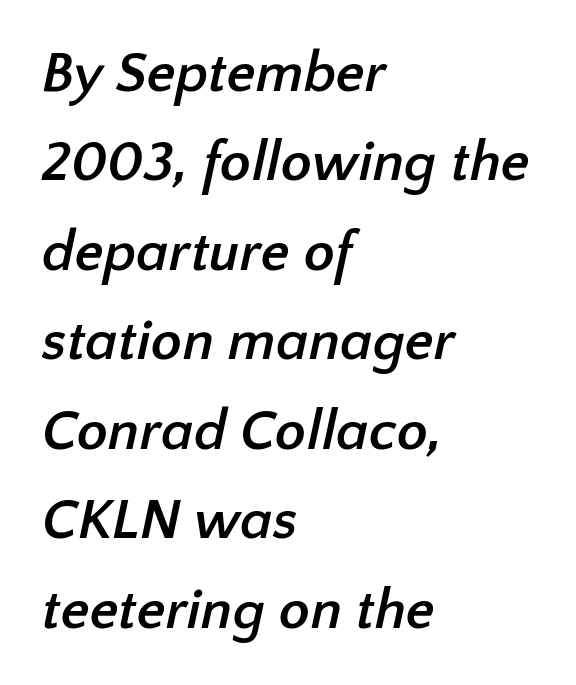
{"serif": "no", "bold": "yes", "weight": "semibold", "width": "normal", "stroke_contrast": "low", "x_height": "medium", "monospaced": "no", "underline": "no", "align": "left", "line_spacing": "normal", "line_spacing_ratio": 1.57, "letter_spacing": "normal", "letter_spacing_em": 0.0, "glyph_px": 57}
